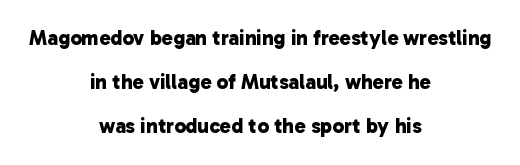
Q: Is the text bold? A: Yes.
Q: Is the text underlined? A: No.
Q: How is the paragraph aligned? A: Centered.
Q: Is the spacing between letters normal or unusually wide? A: Normal.
Q: Is the spacing between lines tight, normal or loose? A: Loose.
